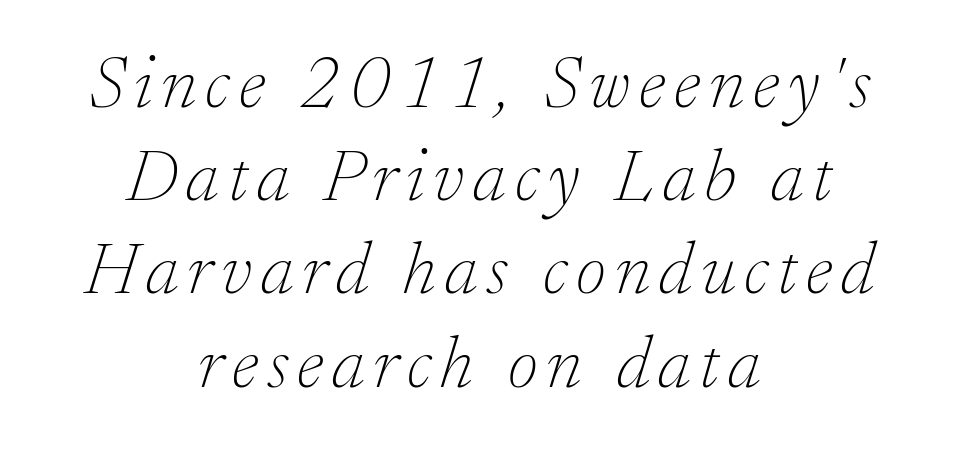
{"serif": "yes", "italic": "yes", "lean": "right", "slant_degrees": 17, "bold": "no", "weight": "thin", "width": "normal", "stroke_contrast": "low", "x_height": "small", "monospaced": "no", "underline": "no", "align": "center", "line_spacing": "normal", "line_spacing_ratio": 1.26, "glyph_px": 74}
